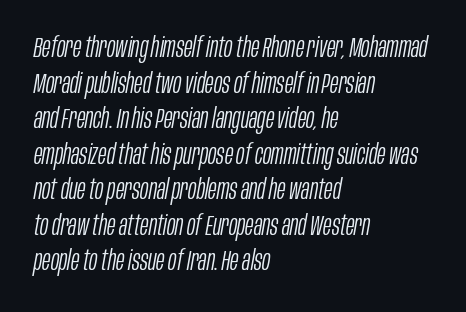
{"italic": "yes", "lean": "right", "slant_degrees": 10, "bold": "no", "weight": "light", "width": "condensed", "stroke_contrast": "low", "x_height": "large", "monospaced": "no", "underline": "no", "align": "left", "line_spacing": "normal", "line_spacing_ratio": 1.27, "letter_spacing": "normal", "letter_spacing_em": 0.0, "glyph_px": 28}
